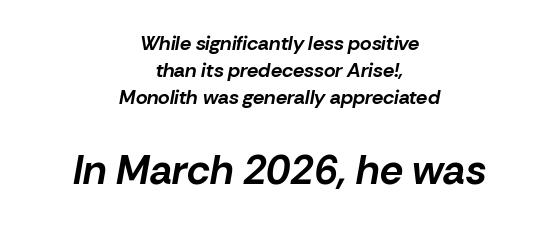
Q: Is the text bold? A: Yes.
Q: Is the text italic (slanted)? A: Yes, it leans right by about 10 degrees.
Q: Is the text underlined? A: No.
Q: How is the paragraph aligned? A: Centered.
Q: Is the spacing between letters normal or unusually wide? A: Normal.
Q: Is the spacing between lines tight, normal or loose? A: Normal.
Q: Which block of text is set in a larger size, the first (top) or the second (bottom)? A: The second (bottom) one.
Q: Width (condensed, normal, or wide)? A: Normal.
Q: Stroke contrast? A: Low.
Q: x-height? A: Medium.
Q: Monospaced? A: No.
